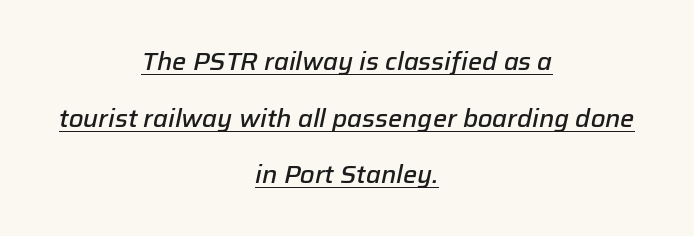
{"italic": "yes", "lean": "right", "slant_degrees": 12, "bold": "semi", "underline": "yes", "align": "center", "line_spacing": "loose", "line_spacing_ratio": 2.27, "letter_spacing": "normal", "letter_spacing_em": 0.0, "glyph_px": 25}
